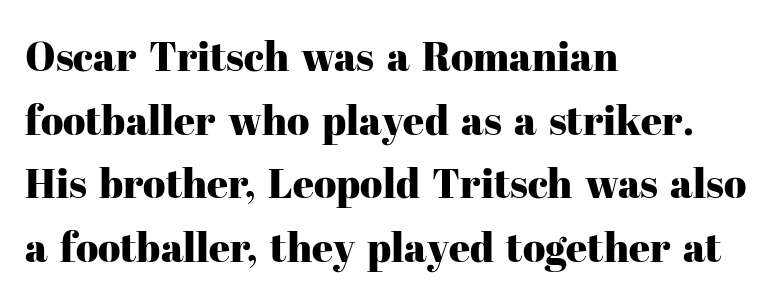
{"serif": "yes", "italic": "no", "width": "normal", "stroke_contrast": "high", "x_height": "medium", "monospaced": "no", "underline": "no", "align": "left", "line_spacing": "normal", "line_spacing_ratio": 1.55, "letter_spacing": "normal", "letter_spacing_em": 0.0, "glyph_px": 41}
